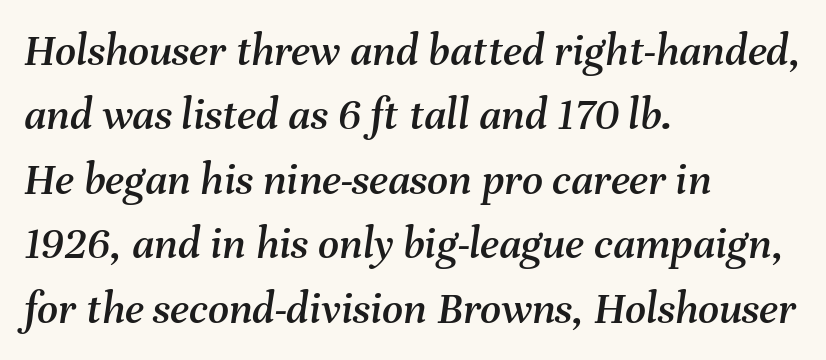
The image shows 46 px text type, italic (leaning right); set left-aligned, normal line spacing (1.4x), normal letter spacing, not underlined; medium stroke contrast and a medium x-height.
